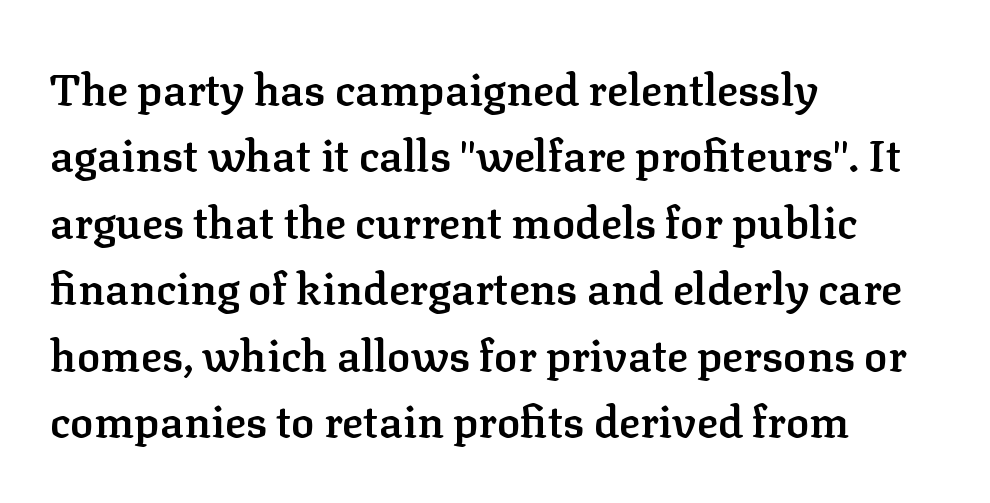
{"serif": "yes", "italic": "no", "bold": "semi", "weight": "semibold", "width": "normal", "stroke_contrast": "low", "x_height": "medium", "monospaced": "no", "underline": "no", "align": "left", "line_spacing": "normal", "line_spacing_ratio": 1.51, "letter_spacing": "normal", "letter_spacing_em": 0.0, "glyph_px": 44}
